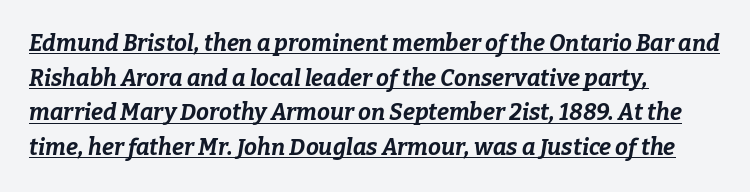
Underlining? Definitely there. The passage shown leans; its letterforms are oblique. Reading down the block, your eye returns to a fixed left position each line. Reading down the column, the eye jumps a familiar distance to each next line. This rendering leaves character spacing at its baseline value. Notice how thick the strokes are: this is what a full bold looks like.
